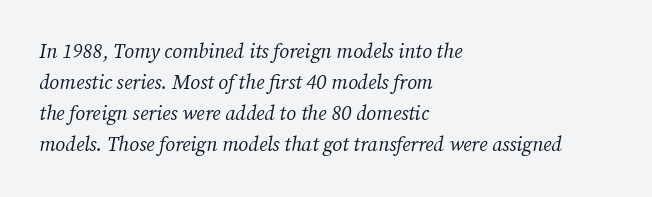
The image shows 20 px text type, italic (leaning right); set left-aligned, normal line spacing (1.55x), normal letter spacing, not underlined.
